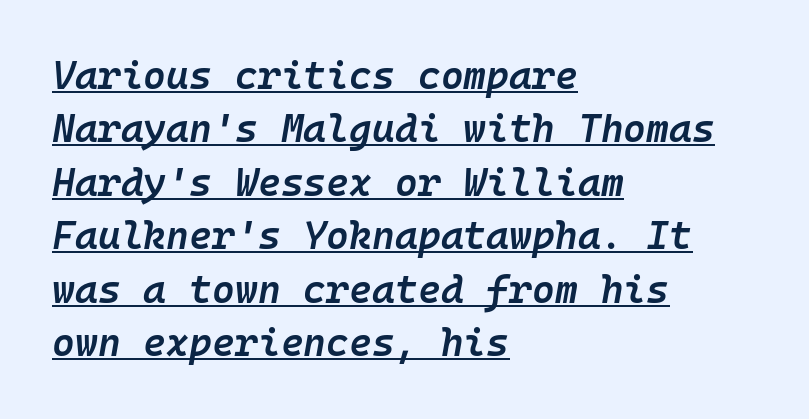
Q: Is the text bold? A: Semi-bold.
Q: Is the text italic (slanted)? A: Yes, it leans right by about 10 degrees.
Q: Is the text underlined? A: Yes.
Q: How is the paragraph aligned? A: Left-aligned.
Q: Is the spacing between letters normal or unusually wide? A: Normal.
Q: Is the spacing between lines tight, normal or loose? A: Normal.
Q: Width (condensed, normal, or wide)? A: Normal.
Q: Stroke contrast? A: Low.
Q: x-height? A: Medium.
Q: Monospaced? A: Yes.
